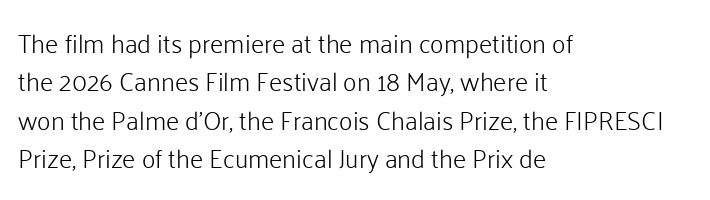
The image shows 26 px text type, upright; set left-aligned, normal line spacing (1.48x), normal letter spacing, not underlined.
